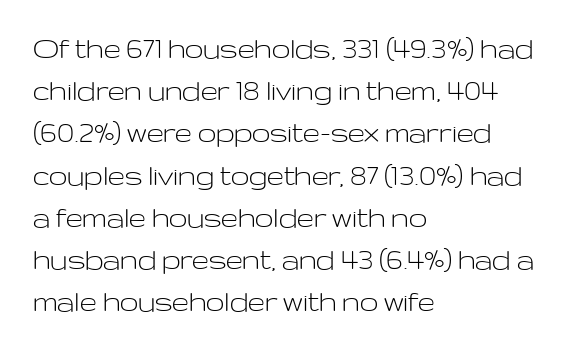
Q: Is the text bold? A: No.
Q: Is the text italic (slanted)? A: No, it is upright.
Q: Is the typeface a serif or a sans-serif typeface? A: Sans-serif.
Q: Is the text underlined? A: No.
Q: How is the paragraph aligned? A: Left-aligned.
Q: Is the spacing between letters normal or unusually wide? A: Normal.
Q: Is the spacing between lines tight, normal or loose? A: Normal.
Q: Width (condensed, normal, or wide)? A: Wide.
Q: Stroke contrast? A: Low.
Q: x-height? A: Medium.
Q: Monospaced? A: No.
